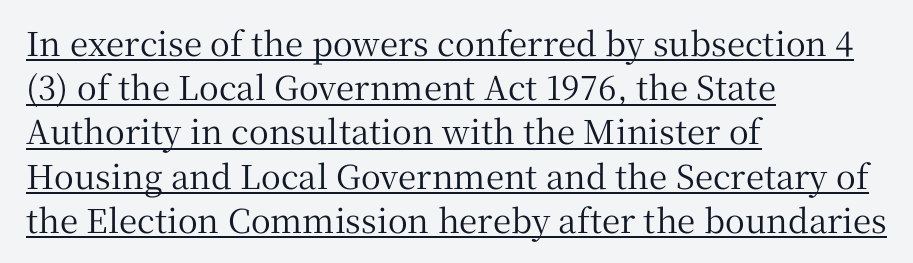
{"serif": "yes", "italic": "no", "width": "normal", "stroke_contrast": "medium", "x_height": "medium", "monospaced": "no", "underline": "yes", "align": "left", "line_spacing": "normal", "line_spacing_ratio": 1.34, "letter_spacing": "normal", "letter_spacing_em": 0.0, "glyph_px": 33}
